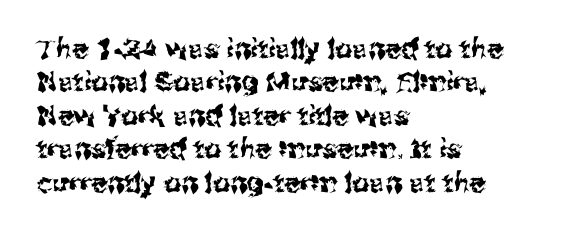
{"italic": "no", "underline": "no", "align": "left", "line_spacing_ratio": 1.24, "letter_spacing": "normal", "letter_spacing_em": 0.0, "glyph_px": 27}
